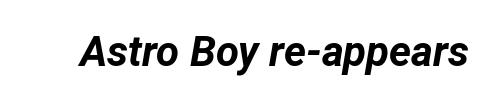
Look at the tracking — it's just the regular setting, nothing added. You could not count columns in this text — the font is proportionally spaced. The strokes are fattened all the way to bold. Characters are canted at an angle relative to the baseline's perpendicular. The glyphs are unaccompanied by any horizontal stroke below them.
